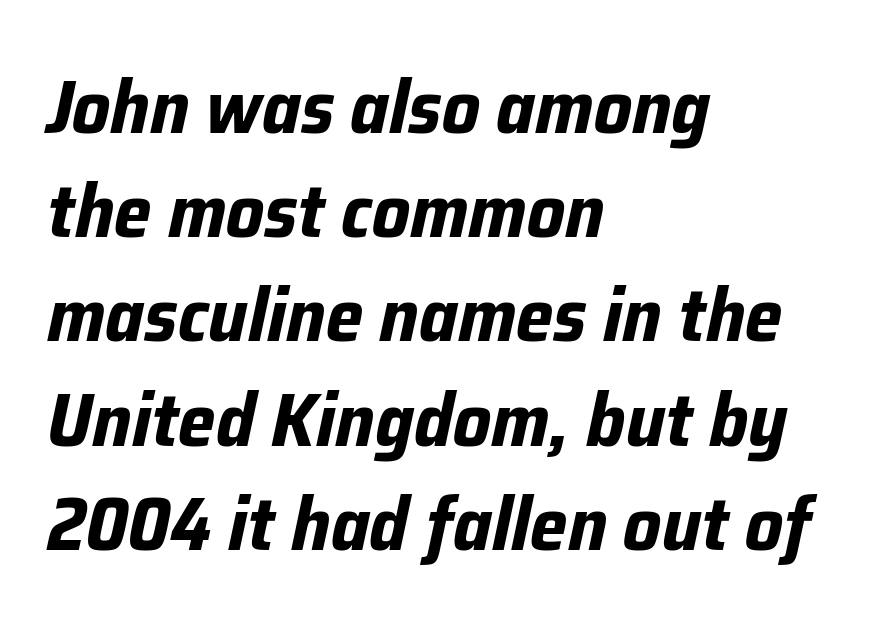
Emphasis by weight is at full strength: bold. Where is the straight margin? On the left. Words appear dense and cohesive because spacing is normal. Does the leading feel generous? No, just average.
